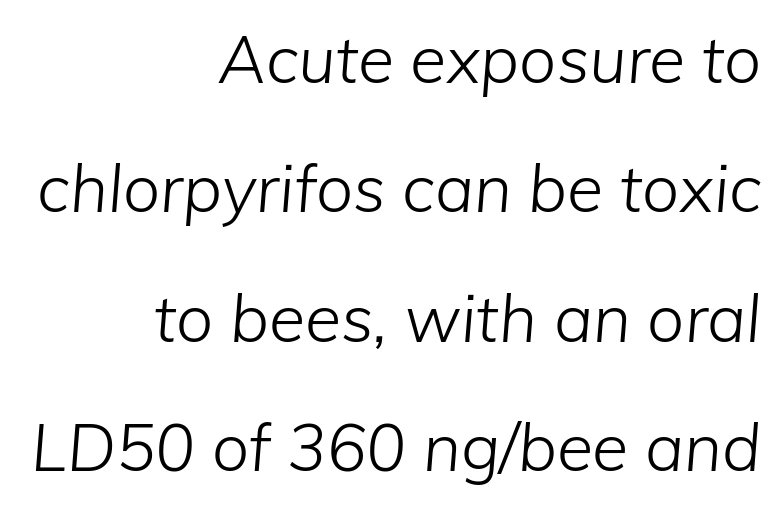
The letterforms sit at book weight or below. This block would shrink considerably if given ordinary leading; it's expanded now. Check under the words: just untouched page. Short and long lines alike share a common ending point at right. Does extra space separate the letters? No, they use regular spacing. Proportional: the letters do not fall into vertical columns.
